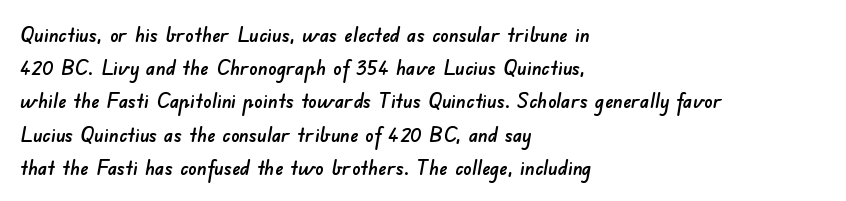
{"underline": "no", "align": "left", "line_spacing": "normal", "line_spacing_ratio": 1.58, "letter_spacing": "normal", "letter_spacing_em": 0.0, "glyph_px": 21}
